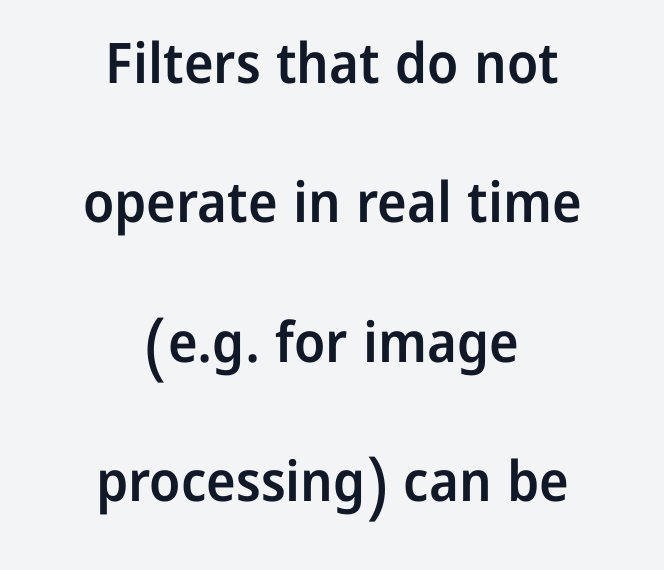
The rendering uses natural spacing where letterforms have individual widths. Does extra space separate the letters? No, they use regular spacing. Typographic density is moderately raised because the face is semibold. A centered setting, common on invitations and titles, is used for this passage. If you drew a line through each stem, it would be perfectly vertical.
